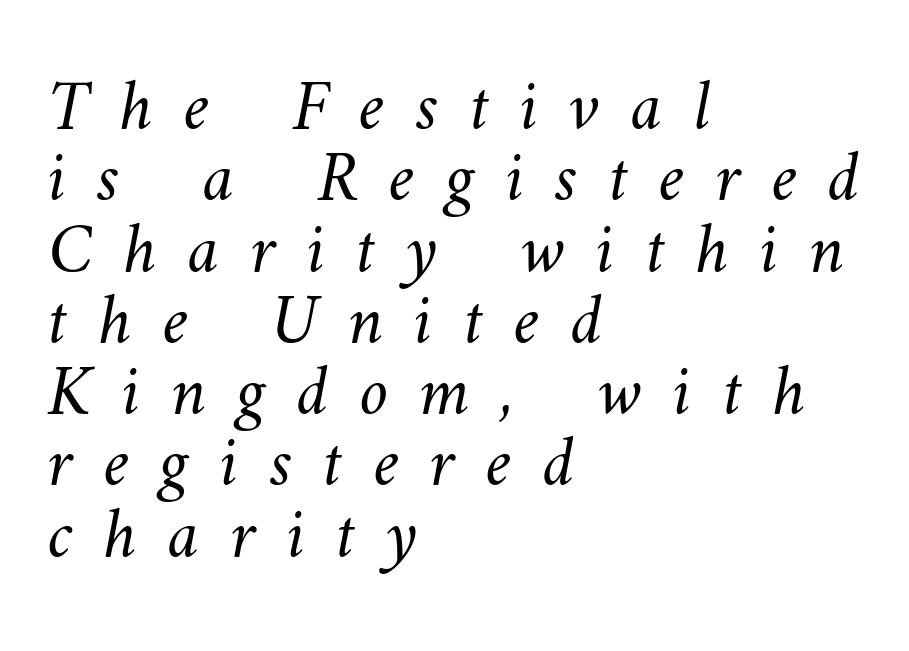
Plain, unruled lines of type. You could not count columns in this text — the font is proportionally spaced. This rendering widens character spacing well past its baseline value. The rendering uses a small line-height, squeezing the rows. No letter is thick-stroked: the sample isn't bold.
